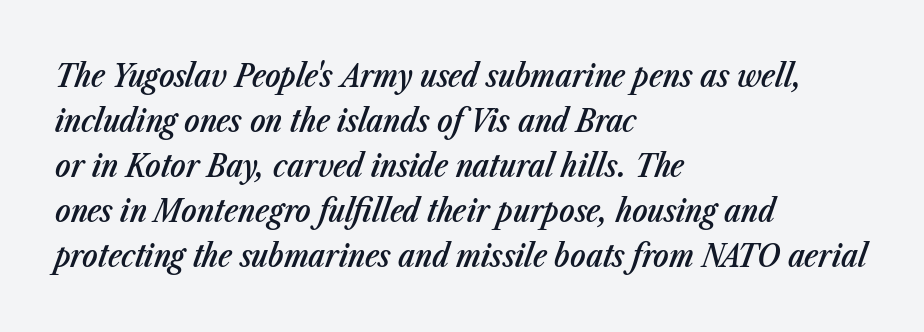
The image shows 32 px semibold, condensed type, italic (leaning right); set left-aligned, normal line spacing (1.41x), normal letter spacing, not underlined; low stroke contrast and a medium x-height.
